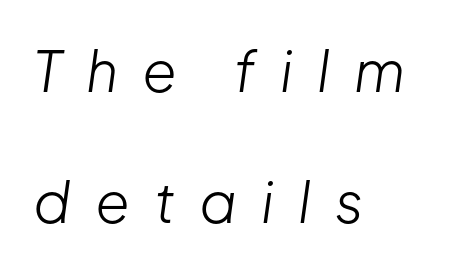
The space beneath each line is pristine and unruled. Summary of weight: not heavy and not bold. The line-height multiplier appears high, well above default. The passage shown leans; its letterforms are oblique.
